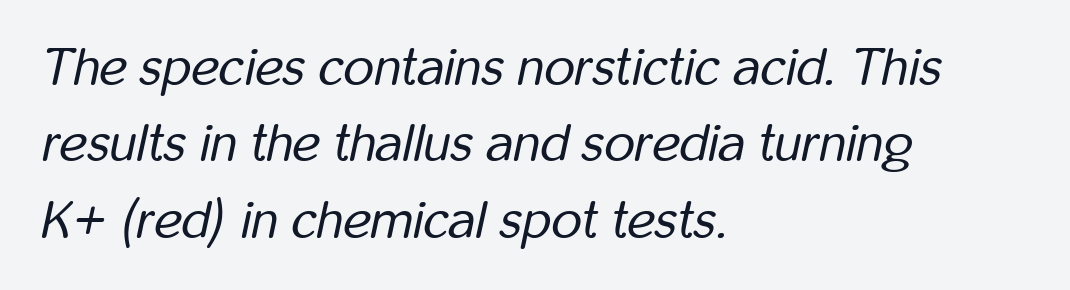
{"italic": "yes", "lean": "right", "slant_degrees": 12, "bold": "no", "weight": "regular", "width": "condensed", "stroke_contrast": "low", "x_height": "medium", "monospaced": "no", "underline": "no", "align": "left", "line_spacing": "normal", "line_spacing_ratio": 1.44, "letter_spacing": "normal", "letter_spacing_em": 0.0, "glyph_px": 53}
